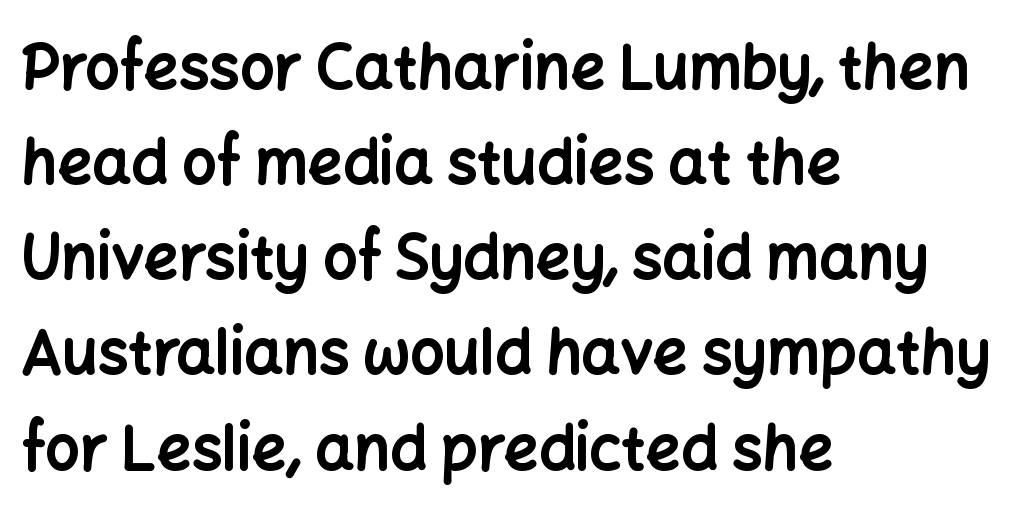
Q: Is the text bold? A: Yes.
Q: Is the text italic (slanted)? A: No, it is upright.
Q: Is the typeface a serif or a sans-serif typeface? A: Sans-serif.
Q: Is the text underlined? A: No.
Q: How is the paragraph aligned? A: Left-aligned.
Q: Is the spacing between letters normal or unusually wide? A: Normal.
Q: Is the spacing between lines tight, normal or loose? A: Normal.
Q: Width (condensed, normal, or wide)? A: Normal.
Q: Stroke contrast? A: Low.
Q: x-height? A: Medium.
Q: Monospaced? A: No.
